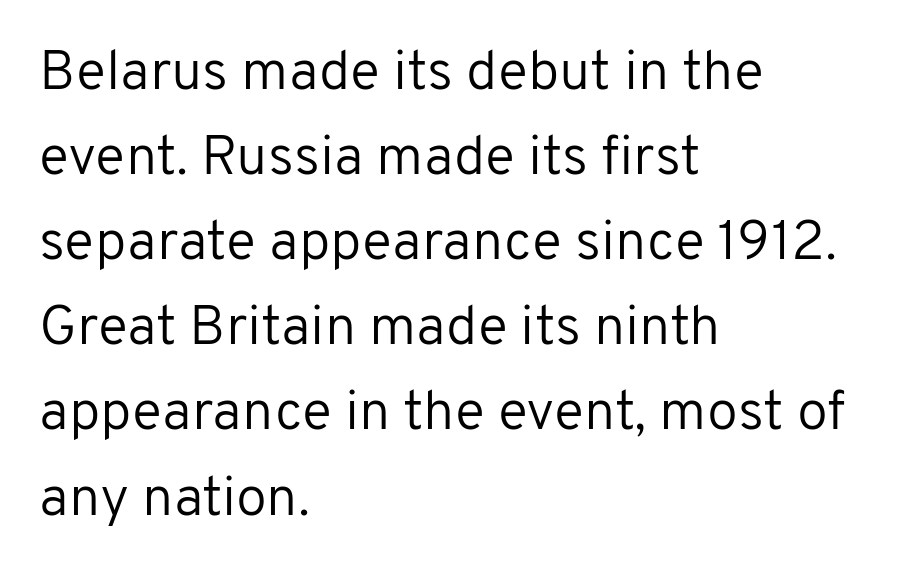
Q: Is the text bold? A: No.
Q: Is the text italic (slanted)? A: No, it is upright.
Q: Is the typeface a serif or a sans-serif typeface? A: Sans-serif.
Q: Is the text underlined? A: No.
Q: How is the paragraph aligned? A: Left-aligned.
Q: Is the spacing between letters normal or unusually wide? A: Normal.
Q: Is the spacing between lines tight, normal or loose? A: Normal.
Q: Width (condensed, normal, or wide)? A: Normal.
Q: Stroke contrast? A: Low.
Q: x-height? A: Medium.
Q: Monospaced? A: No.
